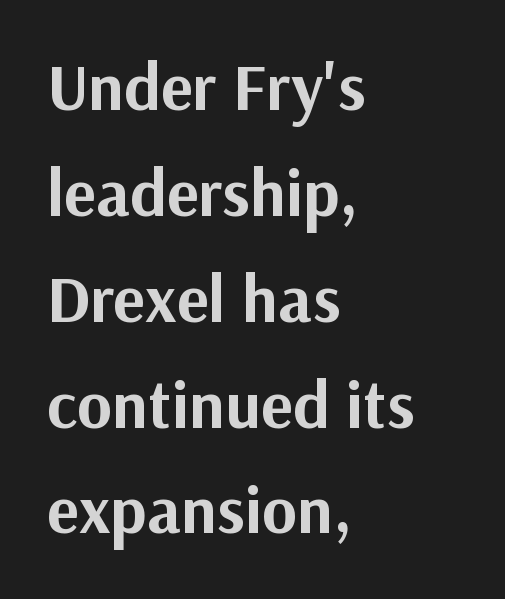
Tracking here is standard; glyphs follow each other at the usual distance. No feet cap the strokes, marking this as sans-serif type. Spacing verdict: proportional, widths tailored to each character. The letters are bold, with thick, heavy strokes. The strip under each line holds only bare page.
